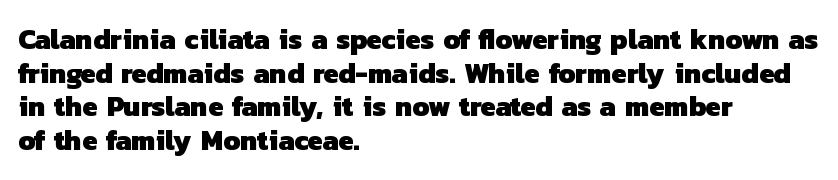
Q: Is the text bold? A: Yes.
Q: Is the typeface a serif or a sans-serif typeface? A: Sans-serif.
Q: Is the text underlined? A: No.
Q: How is the paragraph aligned? A: Left-aligned.
Q: Is the spacing between letters normal or unusually wide? A: Normal.
Q: Width (condensed, normal, or wide)? A: Normal.
Q: Stroke contrast? A: Low.
Q: x-height? A: Medium.
Q: Monospaced? A: No.
